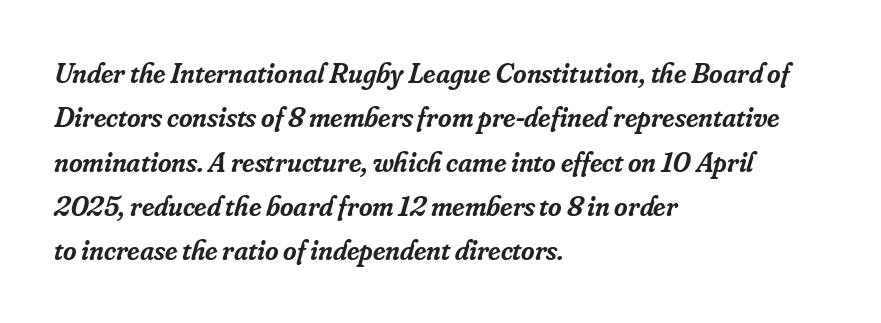
{"serif": "yes", "italic": "yes", "lean": "right", "slant_degrees": 16, "bold": "semi", "weight": "semibold", "width": "normal", "stroke_contrast": "low", "x_height": "small", "monospaced": "no", "underline": "no", "align": "left", "line_spacing": "normal", "line_spacing_ratio": 1.53, "letter_spacing": "normal", "letter_spacing_em": 0.0, "glyph_px": 29}
